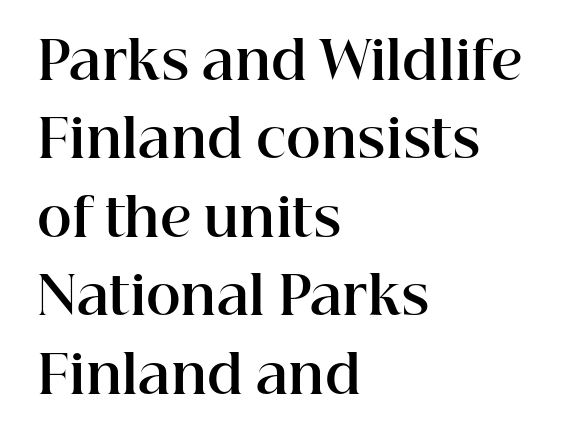
Q: Is the text bold? A: Yes.
Q: Is the text italic (slanted)? A: No, it is upright.
Q: Is the typeface a serif or a sans-serif typeface? A: Serif.
Q: Is the text underlined? A: No.
Q: How is the paragraph aligned? A: Left-aligned.
Q: Is the spacing between letters normal or unusually wide? A: Normal.
Q: Is the spacing between lines tight, normal or loose? A: Normal.
Q: Width (condensed, normal, or wide)? A: Normal.
Q: Stroke contrast? A: High.
Q: x-height? A: Medium.
Q: Monospaced? A: No.
